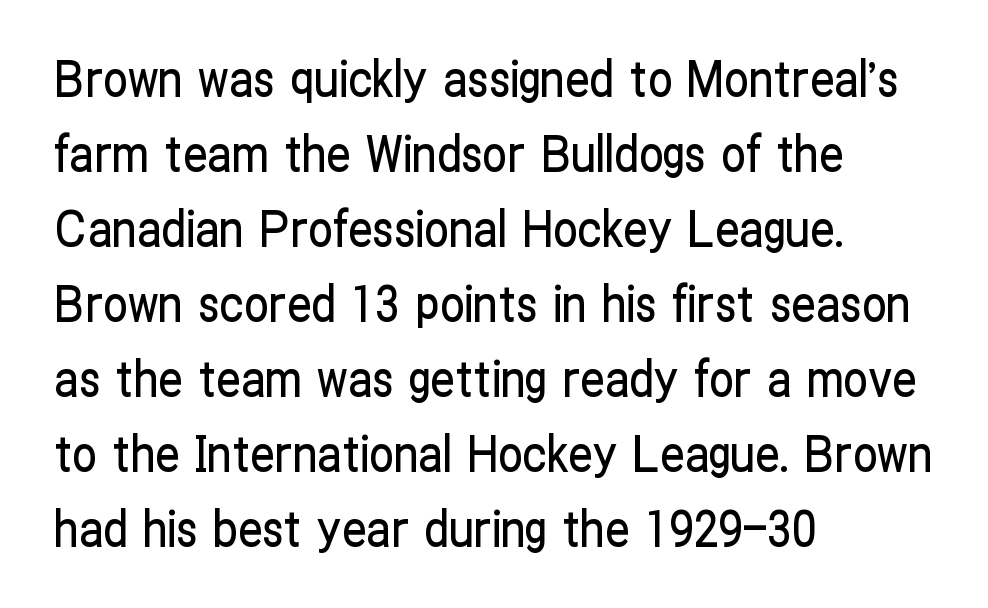
Q: Is the text italic (slanted)? A: No, it is upright.
Q: Is the typeface a serif or a sans-serif typeface? A: Sans-serif.
Q: Is the text underlined? A: No.
Q: How is the paragraph aligned? A: Left-aligned.
Q: Is the spacing between letters normal or unusually wide? A: Normal.
Q: Is the spacing between lines tight, normal or loose? A: Normal.
Q: Width (condensed, normal, or wide)? A: Condensed.
Q: Stroke contrast? A: Low.
Q: x-height? A: Medium.
Q: Monospaced? A: No.
